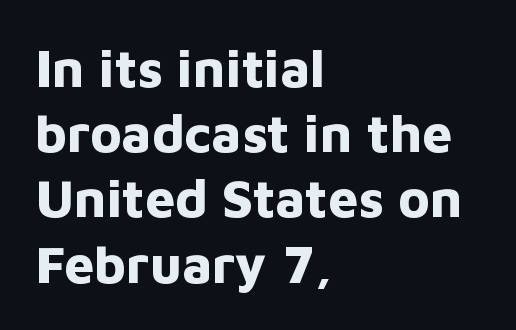
This is roman type, the default non-slanted kind. You can tell from the bare stems that sans-serif type was used. Short and long lines alike share a common starting point at left. Here the glyphs are tracked normally, forming tight word shapes.
